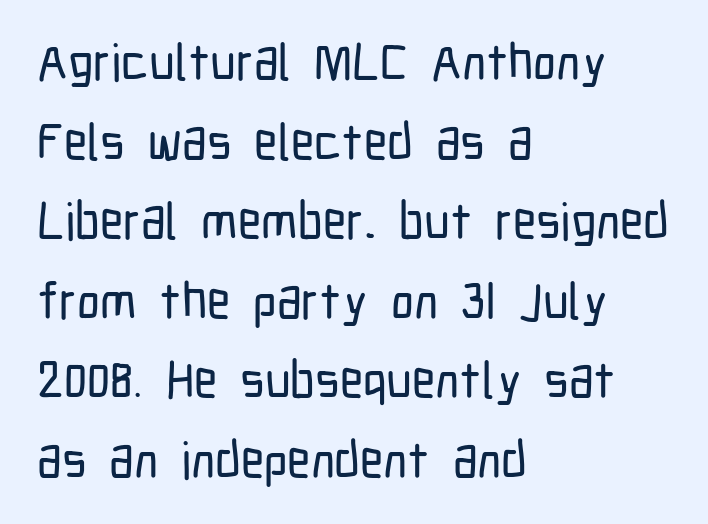
{"serif": "no", "italic": "no", "width": "condensed", "stroke_contrast": "low", "x_height": "medium", "monospaced": "no", "underline": "no", "align": "left", "line_spacing": "normal", "line_spacing_ratio": 1.56, "letter_spacing": "normal", "letter_spacing_em": 0.0, "glyph_px": 51}
